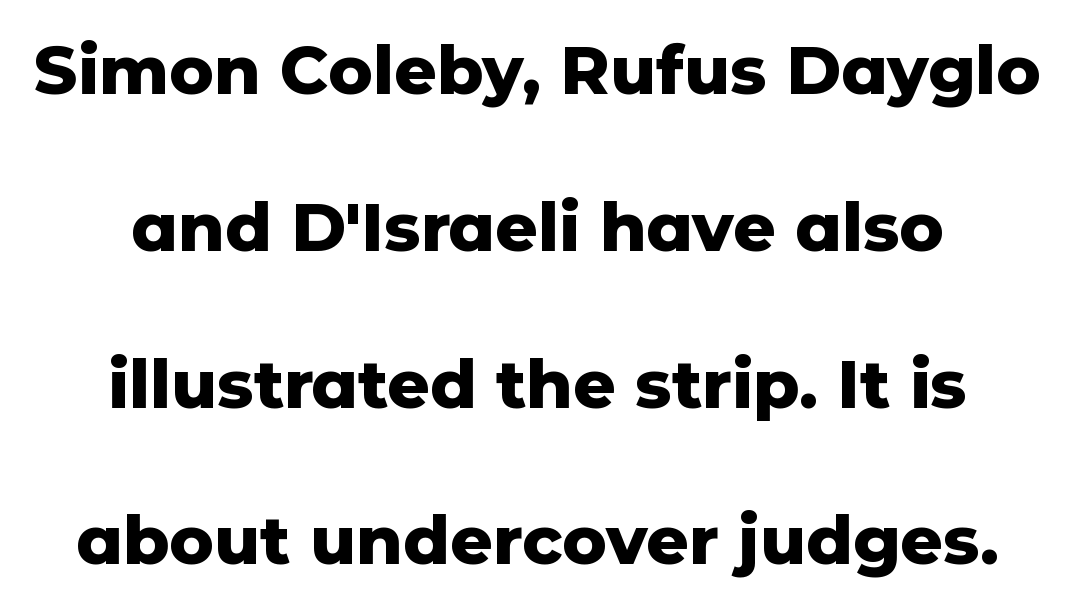
{"serif": "no", "italic": "no", "bold": "yes", "weight": "heavy", "width": "normal", "stroke_contrast": "low", "x_height": "medium", "monospaced": "no", "underline": "no", "align": "center", "line_spacing": "loose", "line_spacing_ratio": 2.34, "letter_spacing": "normal", "letter_spacing_em": 0.0, "glyph_px": 67}
